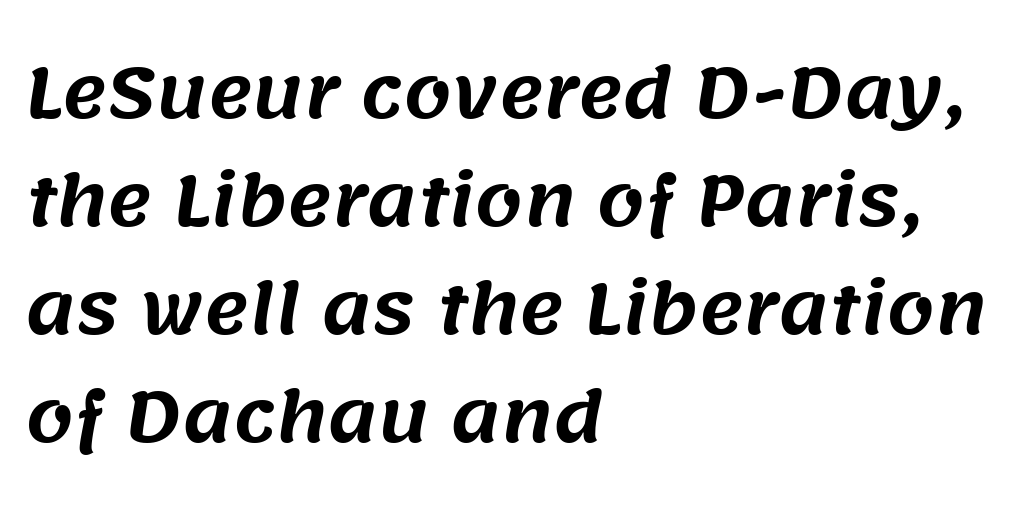
Unmarked baselines from the first word to the last. Vertically, the passage feels balanced, rows spaced as you'd expect. Spacing verdict: proportional, widths tailored to each character. Each line starts at the same left margin while the right side varies. The gaps between neighbouring characters are ordinary and unremarkable. Grotesque or geometric, the face here clearly has no serifs.
